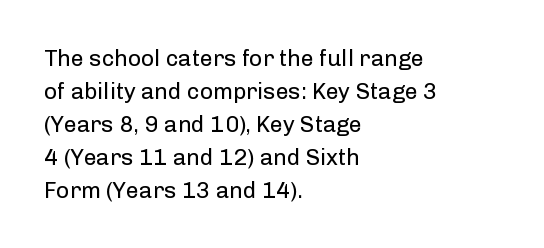
Q: Is the text bold? A: No.
Q: Is the text italic (slanted)? A: No, it is upright.
Q: Is the text underlined? A: No.
Q: How is the paragraph aligned? A: Left-aligned.
Q: Is the spacing between letters normal or unusually wide? A: Normal.
Q: Is the spacing between lines tight, normal or loose? A: Normal.
